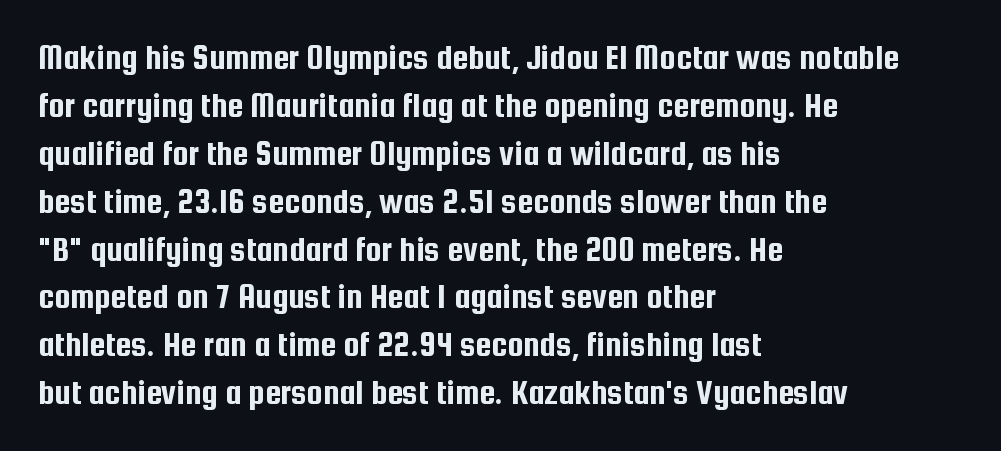
Q: Is the text italic (slanted)? A: No, it is upright.
Q: Is the typeface a serif or a sans-serif typeface? A: Sans-serif.
Q: Is the text underlined? A: No.
Q: How is the paragraph aligned? A: Left-aligned.
Q: Is the spacing between letters normal or unusually wide? A: Normal.
Q: Is the spacing between lines tight, normal or loose? A: Normal.
Q: Width (condensed, normal, or wide)? A: Condensed.
Q: Stroke contrast? A: Low.
Q: x-height? A: Medium.
Q: Monospaced? A: No.
